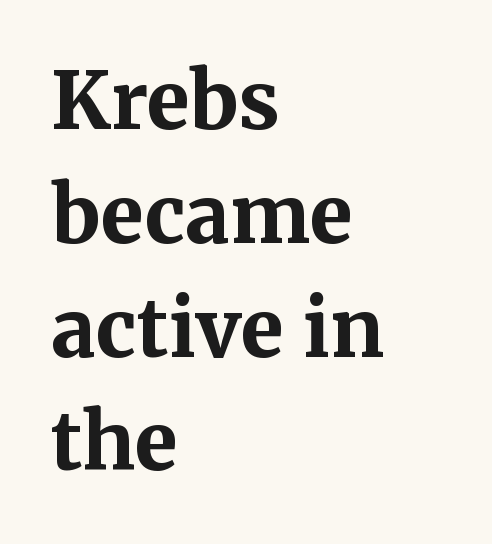
{"serif": "yes", "italic": "no", "bold": "yes", "weight": "bold", "width": "normal", "stroke_contrast": "medium", "x_height": "medium", "monospaced": "no", "underline": "no", "align": "left", "line_spacing": "normal", "line_spacing_ratio": 1.44, "letter_spacing": "normal", "letter_spacing_em": 0.0, "glyph_px": 79}
